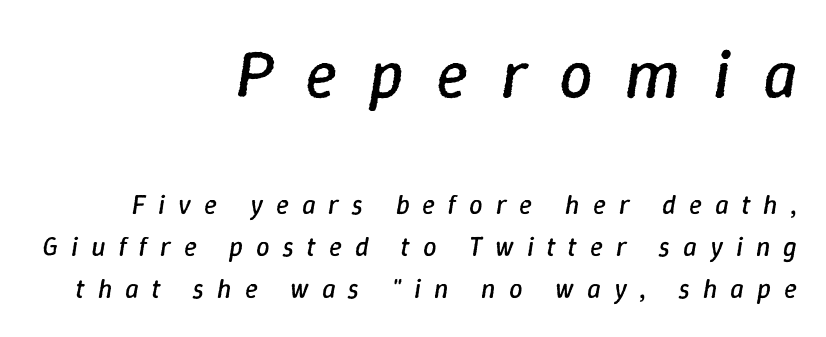
{"italic": "yes", "lean": "right", "slant_degrees": 9, "bold": "no", "weight": "regular", "width": "normal", "stroke_contrast": "low", "x_height": "medium", "monospaced": "no", "underline": "no", "align": "right", "line_spacing": "normal", "line_spacing_ratio": 1.55, "letter_spacing": "wide", "letter_spacing_em": 0.48, "larger_block": "first", "size_ratio": 2.48, "glyph_px": 67}
